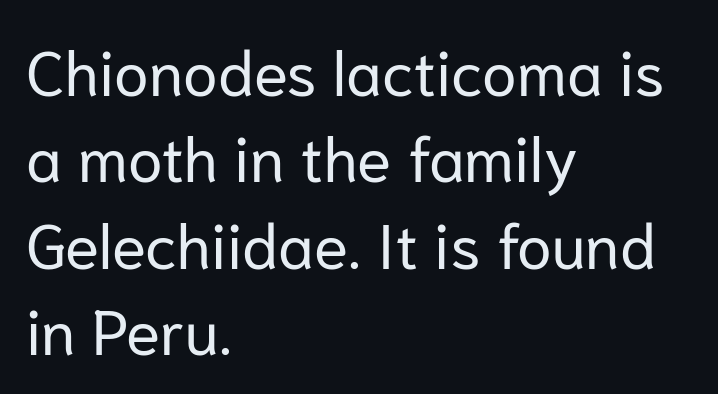
{"serif": "no", "italic": "no", "bold": "no", "weight": "regular", "width": "normal", "stroke_contrast": "low", "x_height": "medium", "monospaced": "no", "underline": "no", "align": "left", "line_spacing": "normal", "line_spacing_ratio": 1.37, "letter_spacing": "normal", "letter_spacing_em": 0.0, "glyph_px": 63}
